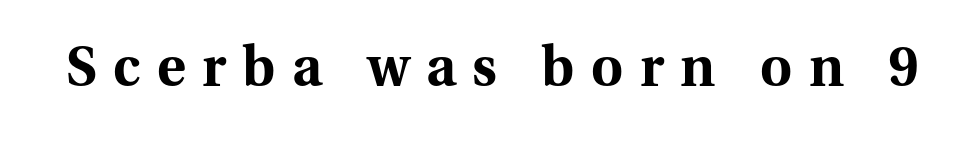
Q: Is the text bold? A: Yes.
Q: Is the text italic (slanted)? A: No, it is upright.
Q: Is the typeface a serif or a sans-serif typeface? A: Serif.
Q: Is the text underlined? A: No.
Q: Is the spacing between letters normal or unusually wide? A: Unusually wide.
Q: Width (condensed, normal, or wide)? A: Normal.
Q: Stroke contrast? A: Medium.
Q: x-height? A: Medium.
Q: Monospaced? A: No.
